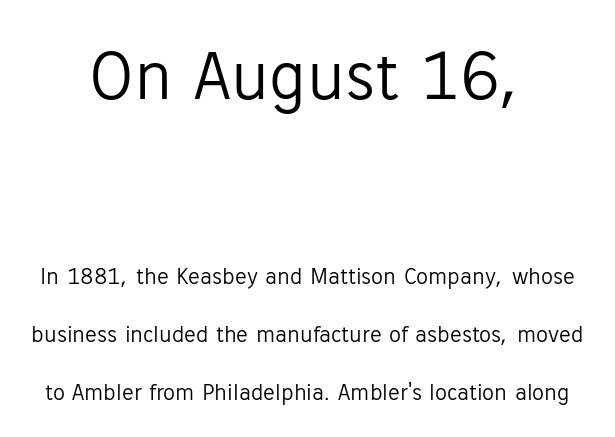
{"serif": "no", "italic": "no", "bold": "no", "weight": "light", "width": "normal", "stroke_contrast": "low", "x_height": "medium", "monospaced": "no", "underline": "no", "line_spacing": "loose", "line_spacing_ratio": 2.42, "letter_spacing": "normal", "letter_spacing_em": 0.0, "larger_block": "first", "size_ratio": 3.0, "glyph_px": 72}
